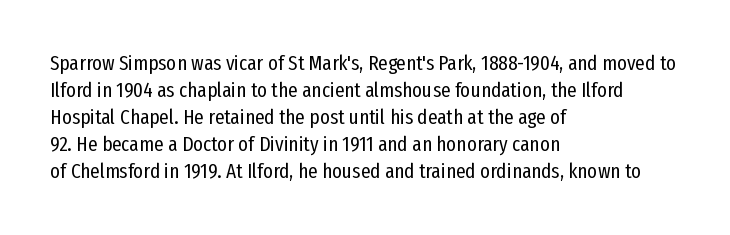
{"italic": "no", "bold": "no", "underline": "no", "align": "left", "line_spacing": "normal", "line_spacing_ratio": 1.29, "letter_spacing": "normal", "letter_spacing_em": 0.0, "glyph_px": 21}
